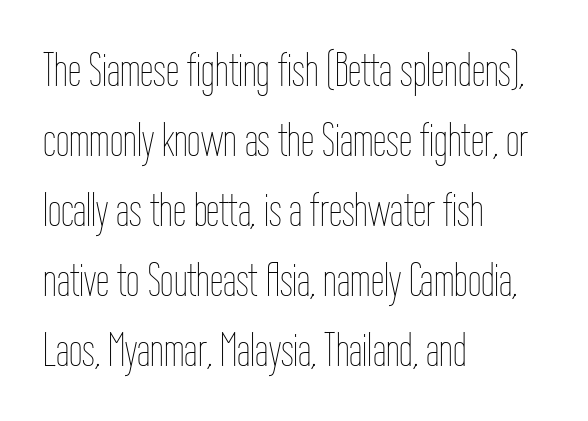
Q: Is the text bold? A: No.
Q: Is the text italic (slanted)? A: No, it is upright.
Q: Is the text underlined? A: No.
Q: How is the paragraph aligned? A: Left-aligned.
Q: Is the spacing between letters normal or unusually wide? A: Normal.
Q: Is the spacing between lines tight, normal or loose? A: Normal.
Q: Width (condensed, normal, or wide)? A: Condensed.
Q: Stroke contrast? A: Low.
Q: x-height? A: Medium.
Q: Monospaced? A: No.
